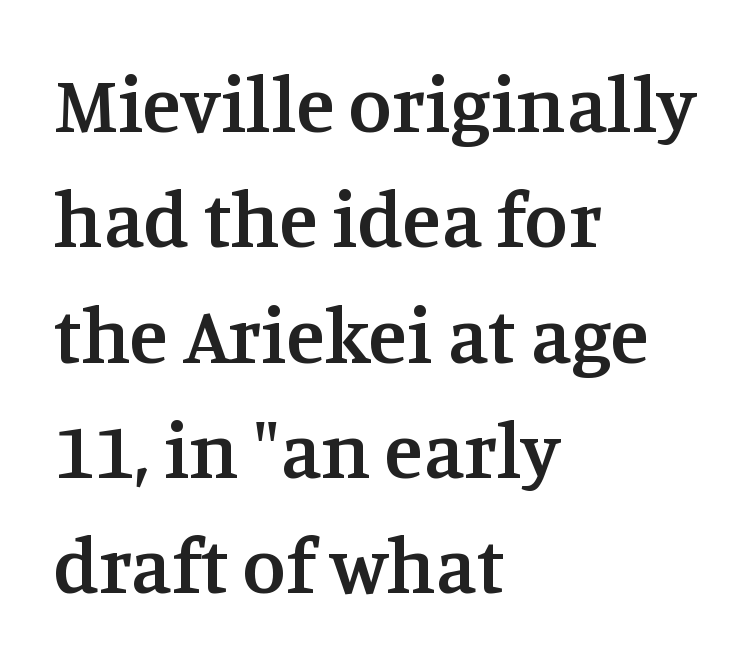
{"serif": "yes", "italic": "no", "bold": "semi", "weight": "semibold", "width": "normal", "stroke_contrast": "medium", "x_height": "large", "monospaced": "no", "underline": "no", "align": "left", "line_spacing": "normal", "line_spacing_ratio": 1.46, "letter_spacing": "normal", "letter_spacing_em": 0.0, "glyph_px": 79}
